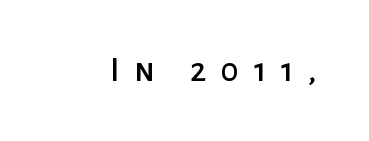
Q: Is the text italic (slanted)? A: No, it is upright.
Q: Is the typeface a serif or a sans-serif typeface? A: Sans-serif.
Q: Is the text underlined? A: No.
Q: Is the spacing between letters normal or unusually wide? A: Unusually wide.
Q: Width (condensed, normal, or wide)? A: Normal.
Q: Stroke contrast? A: Low.
Q: x-height? A: Medium.
Q: Monospaced? A: No.
